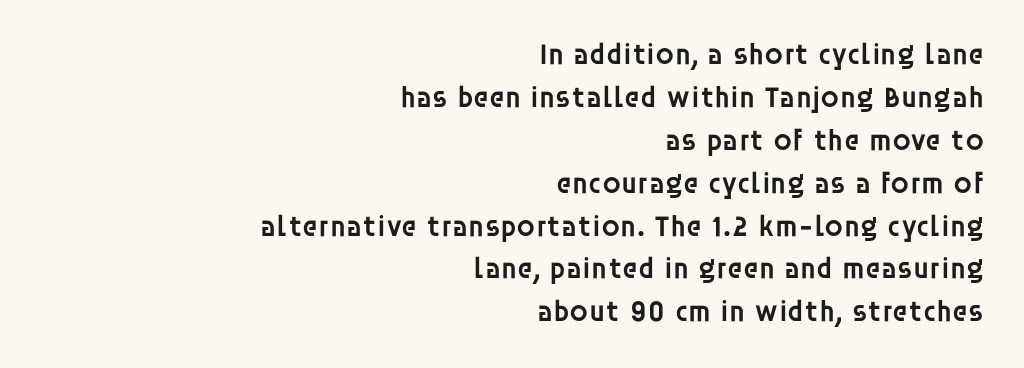
{"serif": "no", "italic": "no", "bold": "semi", "weight": "semibold", "width": "normal", "stroke_contrast": "low", "x_height": "large", "monospaced": "no", "underline": "no", "align": "right", "line_spacing": "normal", "line_spacing_ratio": 1.43, "letter_spacing": "normal", "letter_spacing_em": 0.0, "glyph_px": 30}
